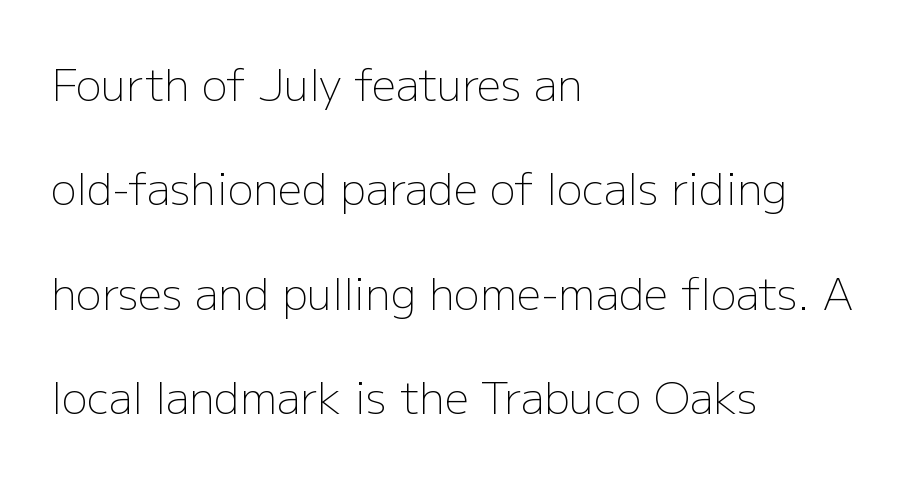
Q: Is the text bold? A: No.
Q: Is the text italic (slanted)? A: No, it is upright.
Q: Is the typeface a serif or a sans-serif typeface? A: Sans-serif.
Q: Is the text underlined? A: No.
Q: How is the paragraph aligned? A: Left-aligned.
Q: Is the spacing between letters normal or unusually wide? A: Normal.
Q: Is the spacing between lines tight, normal or loose? A: Loose.
Q: Width (condensed, normal, or wide)? A: Normal.
Q: Stroke contrast? A: Low.
Q: x-height? A: Medium.
Q: Monospaced? A: No.
